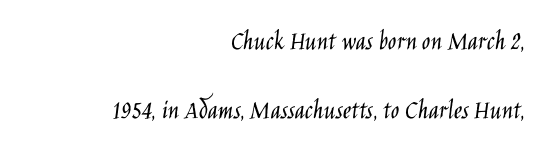
The passage shown is typed in a proportional face where columns would drift. In terms of letterspacing, this is plain default setting. The glyphs are unaccompanied by any horizontal stroke below them. Each new line begins a long way beneath the previous one. The weight tops out at a normal text grade.
